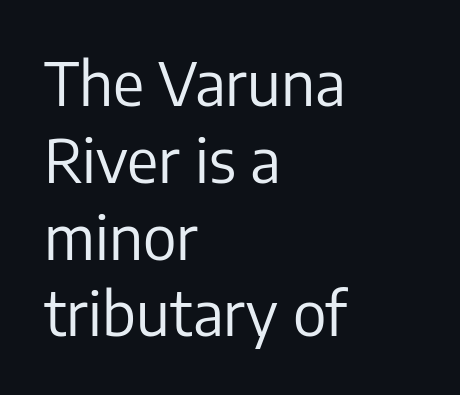
The image shows 60 px regular-weight sans-serif type, upright; set left-aligned, normal line spacing (1.28x), normal letter spacing, not underlined; low stroke contrast and a medium x-height.
